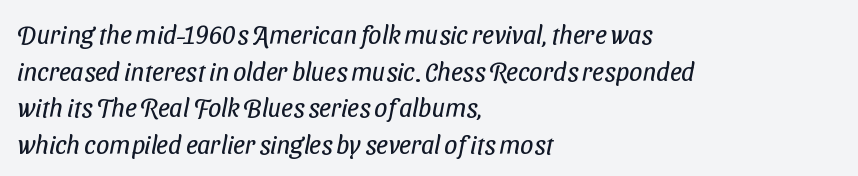
The image shows 26 px text type; set left-aligned, normal line spacing (1.41x), normal letter spacing, not underlined.
